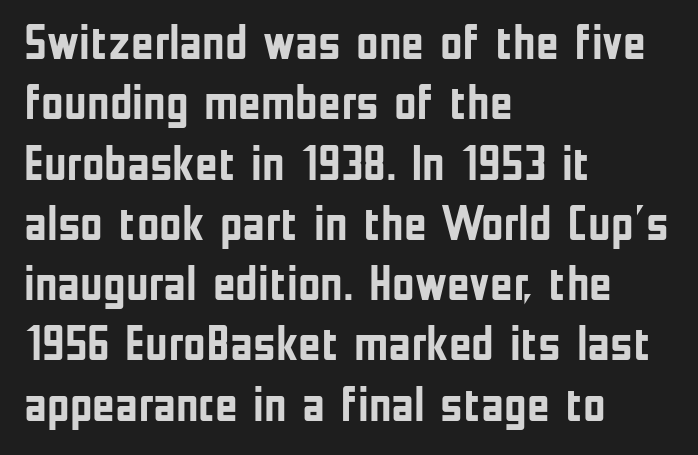
The image shows 49 px semibold, condensed sans-serif type, upright; set left-aligned, line spacing 1.23x, normal letter spacing, not underlined; low stroke contrast and a medium x-height.
